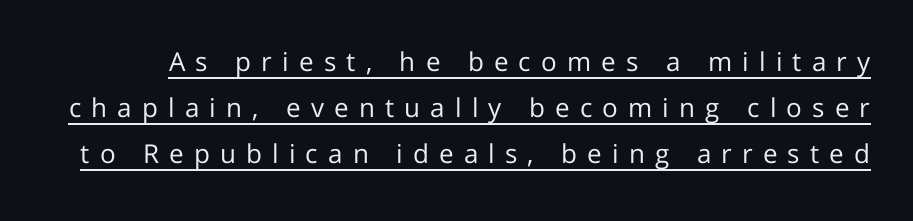
The image shows 26 px text type, upright; set line spacing 1.77x, unusually wide letter spacing (+0.39 em), underlined.
